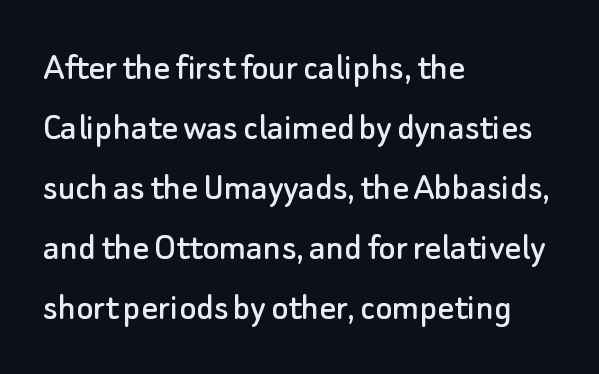
Q: Is the text italic (slanted)? A: No, it is upright.
Q: Is the typeface a serif or a sans-serif typeface? A: Sans-serif.
Q: Is the text underlined? A: No.
Q: How is the paragraph aligned? A: Left-aligned.
Q: Is the spacing between letters normal or unusually wide? A: Normal.
Q: Is the spacing between lines tight, normal or loose? A: Normal.
Q: Width (condensed, normal, or wide)? A: Normal.
Q: Stroke contrast? A: Low.
Q: x-height? A: Small.
Q: Monospaced? A: No.
